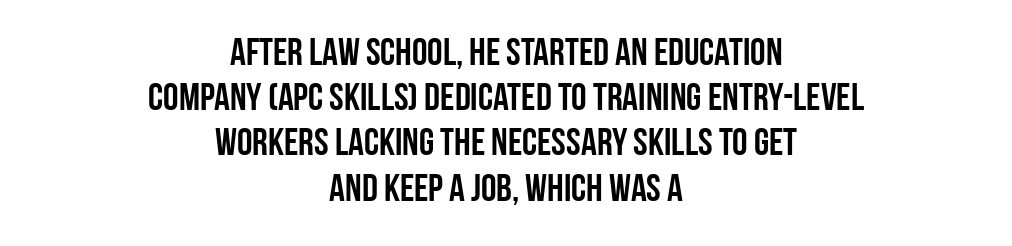
Q: Is the text italic (slanted)? A: No, it is upright.
Q: Is the typeface a serif or a sans-serif typeface? A: Sans-serif.
Q: Is the text underlined? A: No.
Q: How is the paragraph aligned? A: Centered.
Q: Is the spacing between letters normal or unusually wide? A: Normal.
Q: Width (condensed, normal, or wide)? A: Condensed.
Q: Stroke contrast? A: Low.
Q: x-height? A: Large.
Q: Monospaced? A: No.
